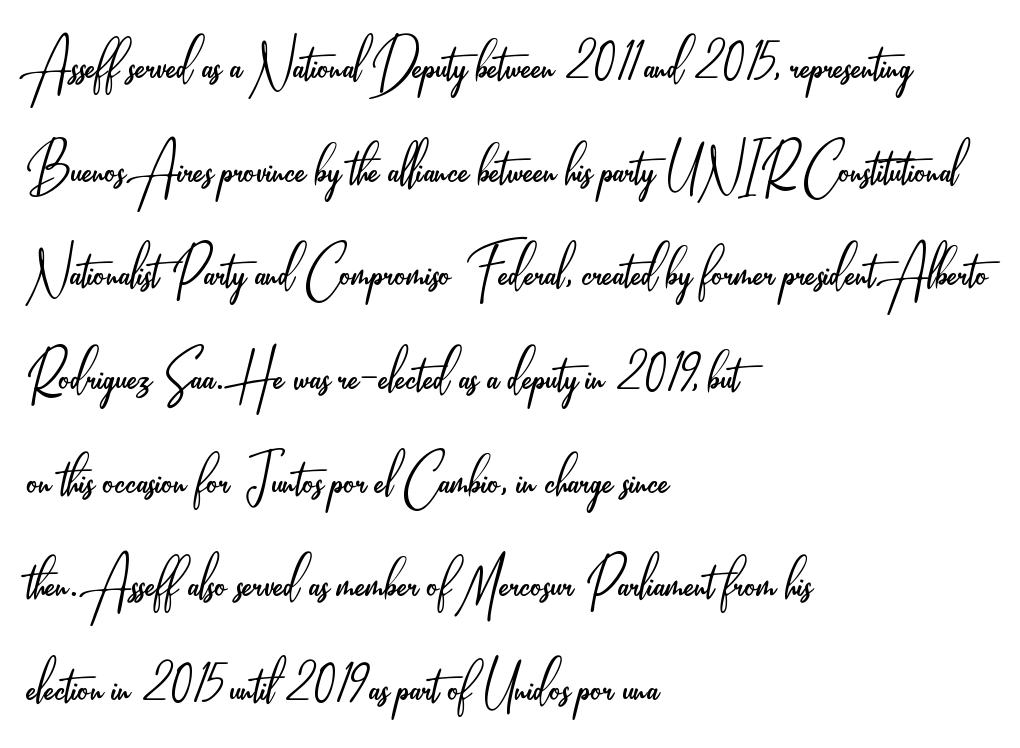
Which margin do the lines hug? The left one — the right edge is uneven. Is this a fixed-width face? No — the glyphs have proportional, varying widths. The typeface has the unassuming heft of standard copy or less. The string is rendered with underlining switched off.
